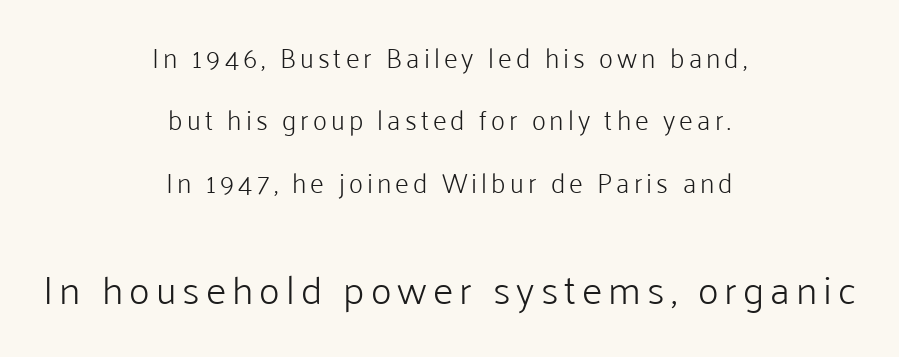
Do the characters align in a grid? No, the font is proportional. Does the lettering tilt? It doesn't — this is upright. The line-height multiplier appears high, well above default. Unmarked baselines from the first word to the last. Stroke mass is kept to a normal reading level or below. Both edges are ragged and mirror each other, which tells us the setting is centered.
